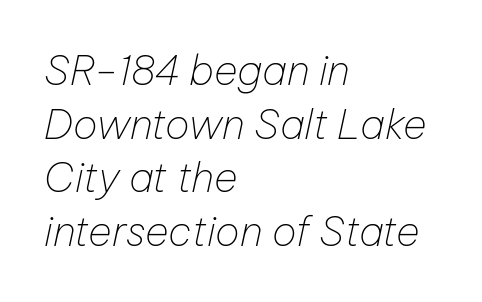
The rendering applies a slant to the glyphs. Descender tails drop into unmarked territory. The type is set solid horizontally, with unmodified tracking. One glance says typical: line gaps are just what's usual. Varying glyph widths throughout — classic text-font behaviour.
